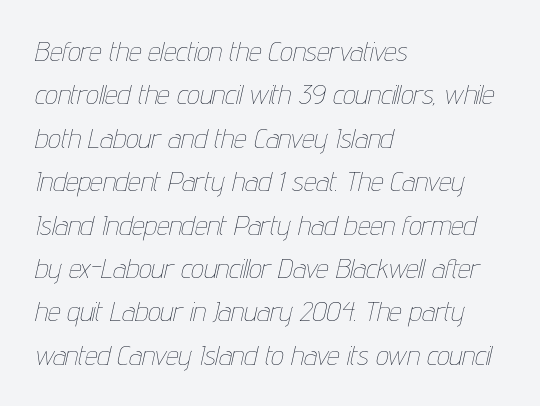
Q: Is the text bold? A: No.
Q: Is the text italic (slanted)? A: Yes, it leans right by about 12 degrees.
Q: Is the text underlined? A: No.
Q: How is the paragraph aligned? A: Left-aligned.
Q: Is the spacing between letters normal or unusually wide? A: Normal.
Q: Is the spacing between lines tight, normal or loose? A: Normal.
Q: Width (condensed, normal, or wide)? A: Condensed.
Q: Stroke contrast? A: Low.
Q: x-height? A: Medium.
Q: Monospaced? A: No.
